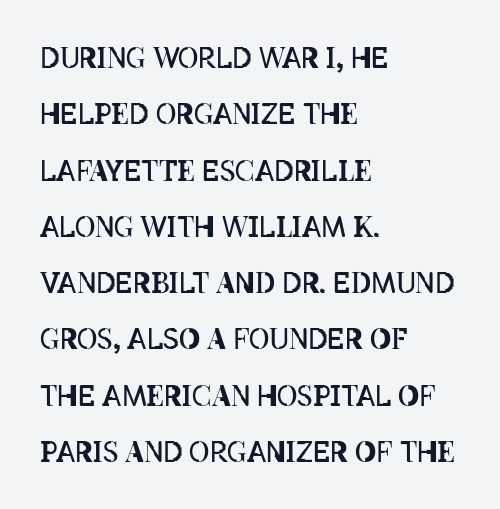
{"italic": "no", "bold": "no", "weight": "regular", "width": "condensed", "stroke_contrast": "low", "x_height": "large", "monospaced": "no", "underline": "no", "align": "left", "line_spacing": "loose", "line_spacing_ratio": 2.01, "letter_spacing": "normal", "letter_spacing_em": 0.0, "glyph_px": 28}
